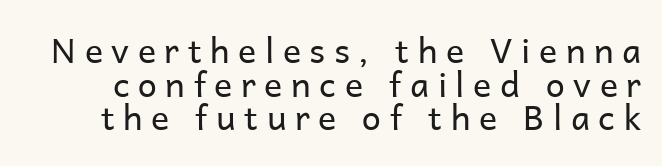
The image shows 34 px regular-weight sans-serif type, upright; set tight line spacing (0.99x), unusually wide letter spacing (+0.25 em), not underlined; low stroke contrast and a medium x-height.
